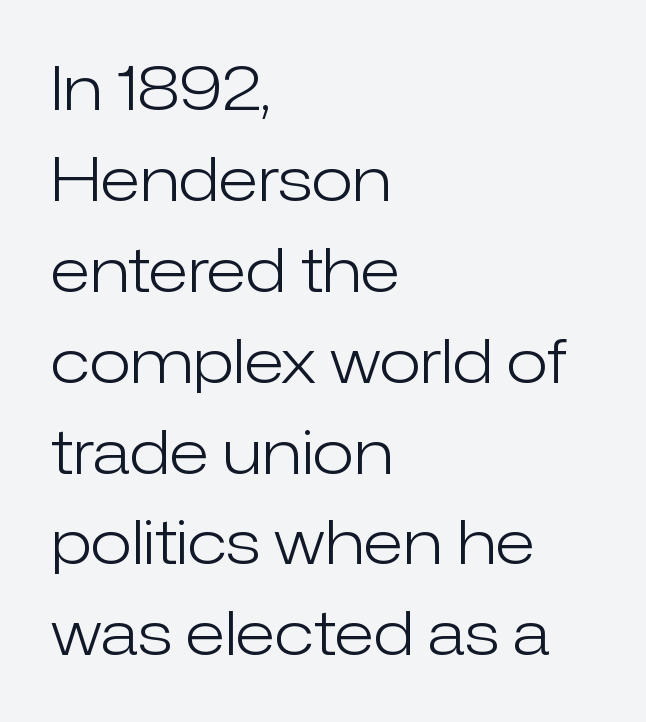
The image shows 61 px light sans-serif type, upright; set left-aligned, normal line spacing (1.49x), normal letter spacing, not underlined; low stroke contrast and a medium x-height.
